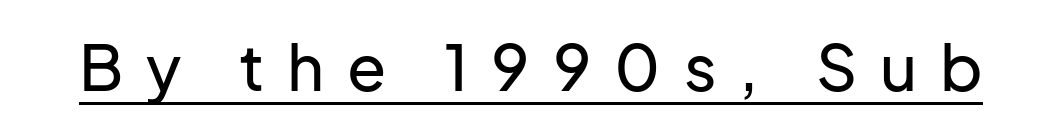
Q: Is the text italic (slanted)? A: No, it is upright.
Q: Is the typeface a serif or a sans-serif typeface? A: Sans-serif.
Q: Is the text underlined? A: Yes.
Q: Is the spacing between letters normal or unusually wide? A: Unusually wide.
Q: Width (condensed, normal, or wide)? A: Normal.
Q: Stroke contrast? A: Low.
Q: x-height? A: Medium.
Q: Monospaced? A: No.
